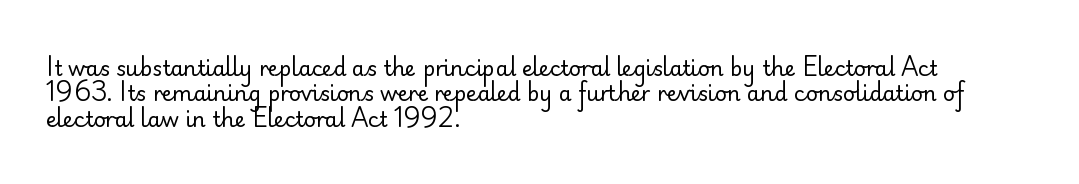
Q: Is the text bold? A: No.
Q: Is the text italic (slanted)? A: No, it is upright.
Q: Is the text underlined? A: No.
Q: How is the paragraph aligned? A: Left-aligned.
Q: Is the spacing between letters normal or unusually wide? A: Normal.
